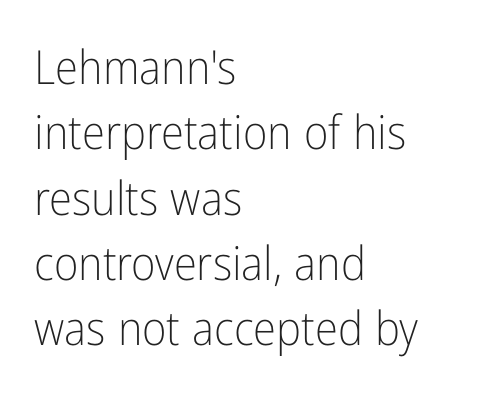
{"serif": "no", "italic": "no", "bold": "no", "weight": "light", "width": "condensed", "stroke_contrast": "low", "x_height": "medium", "monospaced": "no", "underline": "no", "align": "left", "line_spacing": "normal", "line_spacing_ratio": 1.39, "letter_spacing": "normal", "letter_spacing_em": 0.0, "glyph_px": 47}
